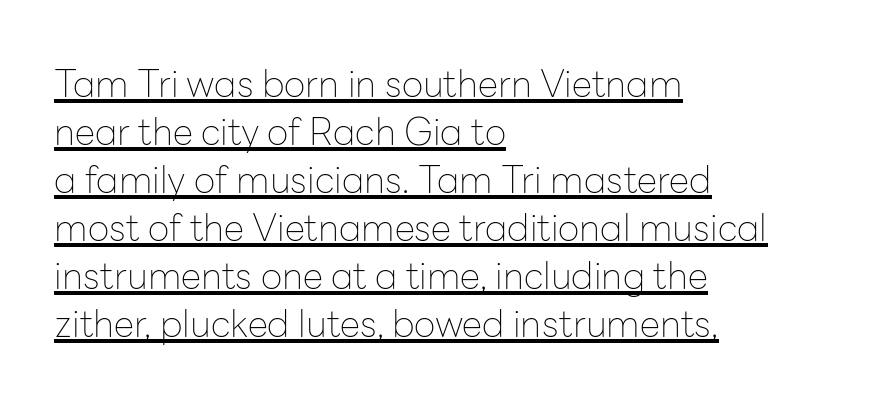
The image shows 37 px thin sans-serif type, upright; set left-aligned, normal line spacing (1.3x), normal letter spacing, underlined; low stroke contrast and a medium x-height.
